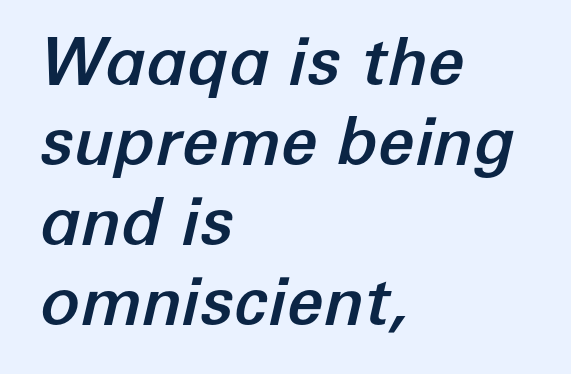
A typesetter would mark this as italic. The text block is weighted toward the left margin, trailing off unevenly rightward. You could not count columns in this text — the font is proportionally spaced. You could call the tracking neutral — neither tight nor loose. Underline: absent.
